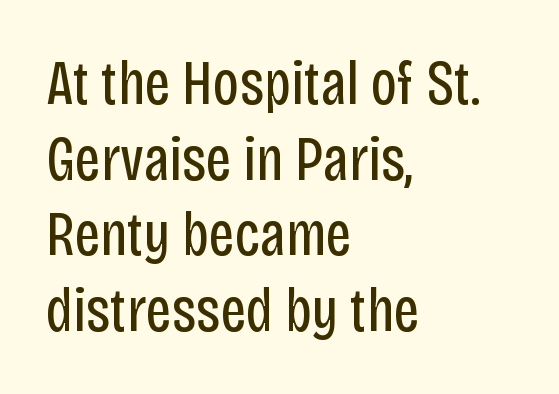
{"serif": "no", "italic": "no", "bold": "no", "weight": "regular", "width": "condensed", "stroke_contrast": "low", "x_height": "large", "monospaced": "no", "underline": "no", "align": "left", "line_spacing_ratio": 1.22, "letter_spacing": "normal", "letter_spacing_em": 0.0, "glyph_px": 62}
